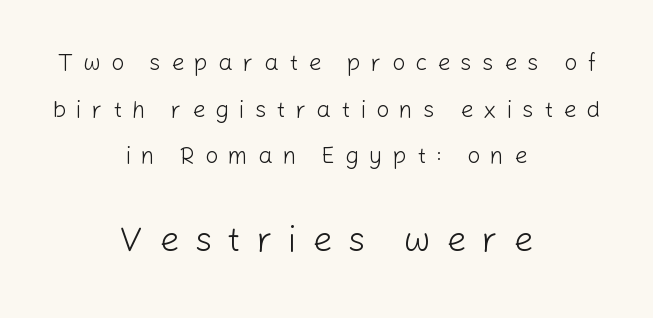
The passage shown is not underscored anywhere. Compared with a typical body face, this is equally light or lighter still. In CSS terms this would be text-align: center. Nothing sits at the stroke ends, so this counts as sans-serif.
